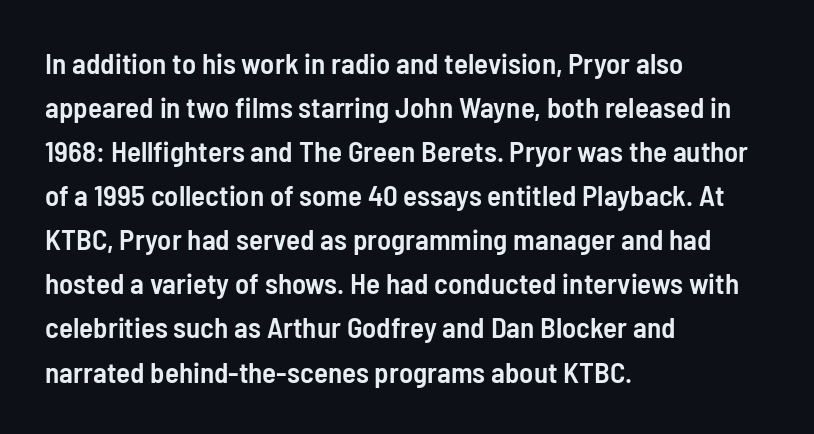
The image shows 29 px semibold, condensed sans-serif type, upright; set left-aligned, normal line spacing (1.52x), normal letter spacing, not underlined; low stroke contrast and a medium x-height.
